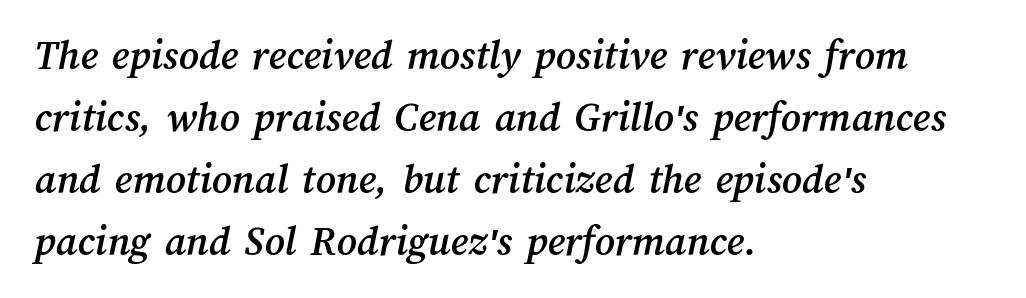
Type without underlining. The typesetter chose a ragged-right arrangement here. Tracking value appears to be zero — textbook default spacing. Varying glyph widths throughout — classic text-font behaviour. Successive baselines arrive at the customary interval.
